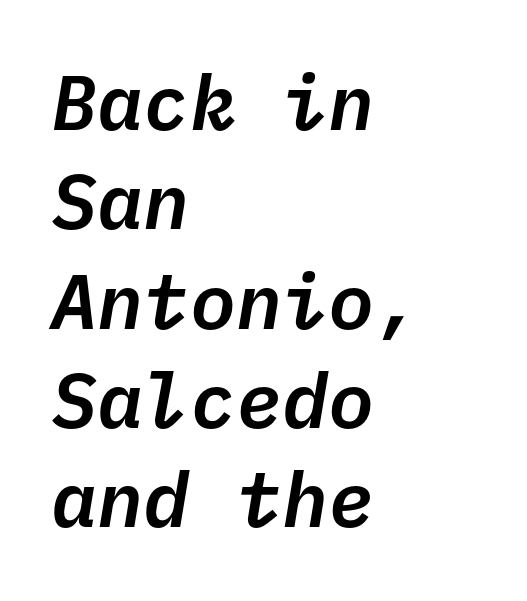
When letters slant like this, we call the style italic. Glance below the letters and you will spot only blank space. Do the characters align in a grid? Yes, the font is monospaced. The rendering anchors every line to the left-hand side. Honestly, the row spacing looks completely unremarkable. Each word holds together tightly as a unit, with standard inter-letter gaps.
